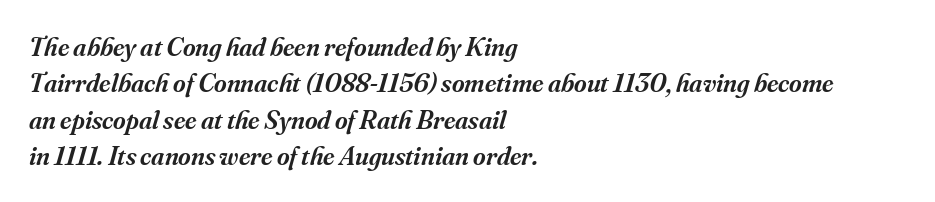
{"italic": "yes", "lean": "right", "slant_degrees": 16, "bold": "semi", "underline": "no", "align": "left", "line_spacing": "normal", "line_spacing_ratio": 1.35, "letter_spacing": "normal", "letter_spacing_em": 0.0, "glyph_px": 27}
